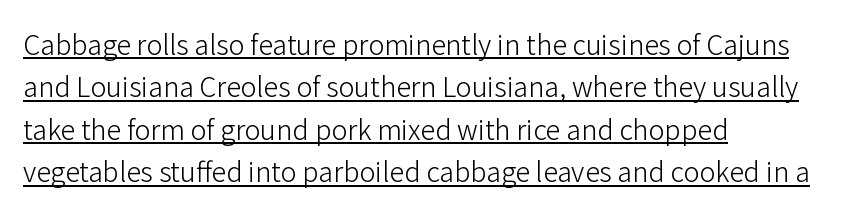
Short note: letters normally spaced. Vertical stems look standard width or narrower in stroke. Alignment: flush left. Every stem runs plumb, perpendicular to the baseline.
